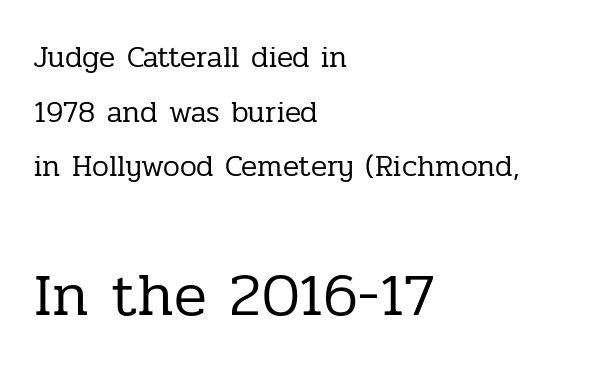
Q: Is the text bold? A: No.
Q: Is the text italic (slanted)? A: No, it is upright.
Q: Is the typeface a serif or a sans-serif typeface? A: Serif.
Q: Is the text underlined? A: No.
Q: How is the paragraph aligned? A: Left-aligned.
Q: Is the spacing between letters normal or unusually wide? A: Normal.
Q: Which block of text is set in a larger size, the first (top) or the second (bottom)? A: The second (bottom) one.
Q: Width (condensed, normal, or wide)? A: Normal.
Q: Stroke contrast? A: Low.
Q: x-height? A: Medium.
Q: Monospaced? A: No.
